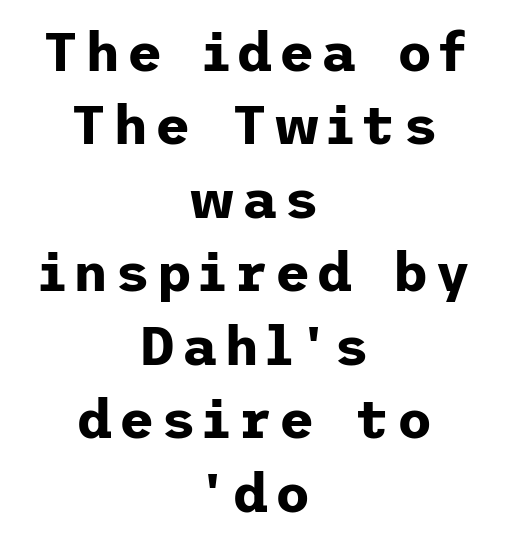
This is the regular roman posture of the typeface. Unlike a traditional serif, this face leaves its strokes unadorned. A full-strength bold gives these letters their thick strokes. Both edges are ragged and mirror each other, which tells us the setting is centered. Compared with typical paragraphs, the rows here are spaced about the same. Honestly, there is no underline to notice here at all.
